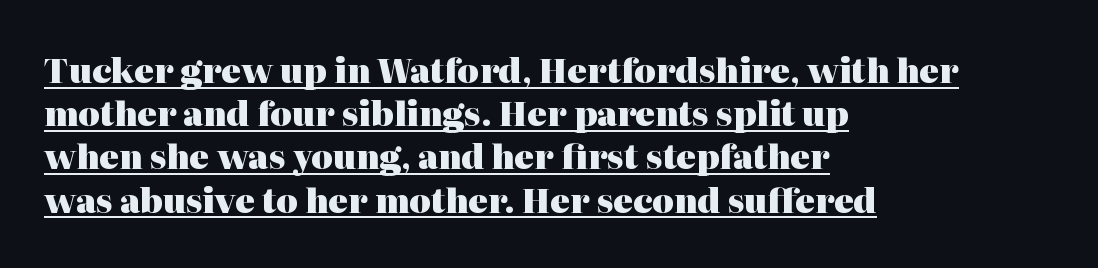
All the whitespace from short lines collects on the right. Notice how a bar underscores the lettering throughout. As a designer I'd log this as weight 700, bold. This block has exactly the height ordinary leading produces. Does extra space separate the letters? No, they use regular spacing.
